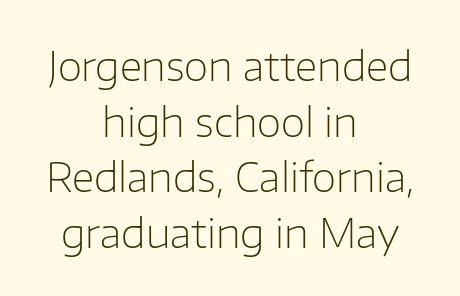
Bare-footed words on every line. You could call the tracking neutral — neither tight nor loose. Line spacing here is normal. Here the designer chose a conventional face with non-uniform glyph widths. The rag falls on both sides of this text block equally.
